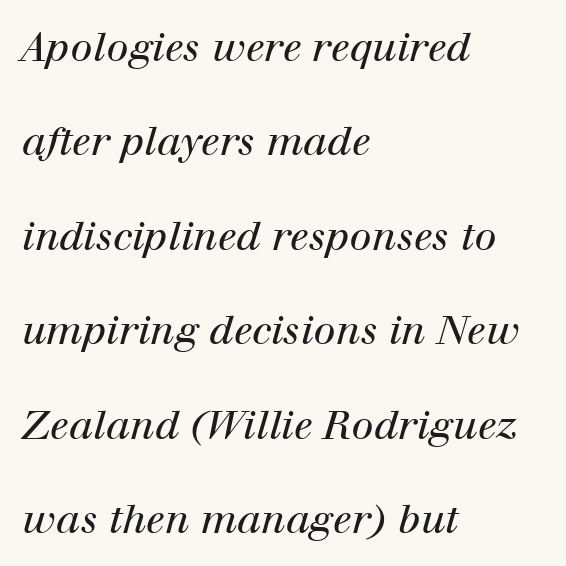
{"serif": "yes", "italic": "yes", "lean": "right", "slant_degrees": 12, "bold": "no", "weight": "regular", "width": "normal", "stroke_contrast": "high", "x_height": "medium", "monospaced": "no", "underline": "no", "align": "left", "line_spacing": "loose", "line_spacing_ratio": 2.36, "letter_spacing": "normal", "letter_spacing_em": 0.0, "glyph_px": 40}
